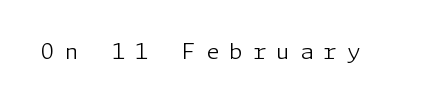
Each word looks stretched out because of the extra space between its letters. The letters stand upright; this is a roman face. Compared with a typical body face, this is equally light or lighter still. Glance below the letters and you will spot only blank space.
